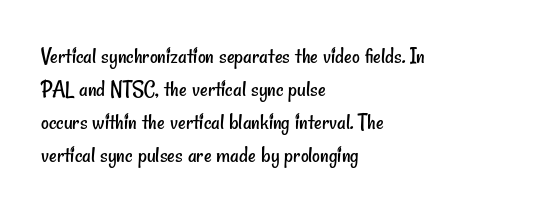
Type without underlining. Successive baselines arrive at the customary interval. The typesetting does not lean heavy: it is not bold. The text block is weighted toward the left margin, trailing off unevenly rightward. The horizontal fit of the characters is conventional and even.
